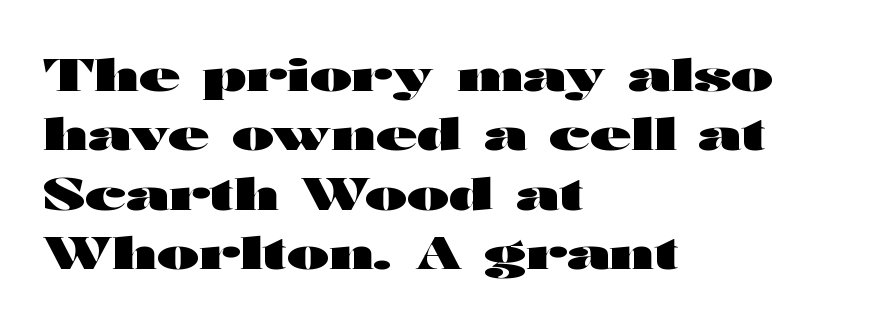
{"italic": "no", "bold": "yes", "weight": "heavy", "width": "wide", "stroke_contrast": "high", "x_height": "medium", "monospaced": "no", "underline": "no", "align": "left", "line_spacing": "normal", "line_spacing_ratio": 1.32, "letter_spacing": "normal", "letter_spacing_em": 0.0, "glyph_px": 45}
